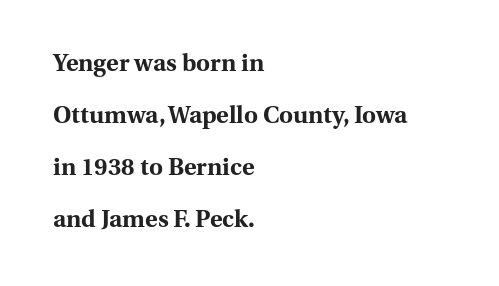
Q: Is the text bold? A: Yes.
Q: Is the text italic (slanted)? A: No, it is upright.
Q: Is the text underlined? A: No.
Q: How is the paragraph aligned? A: Left-aligned.
Q: Is the spacing between letters normal or unusually wide? A: Normal.
Q: Is the spacing between lines tight, normal or loose? A: Loose.
